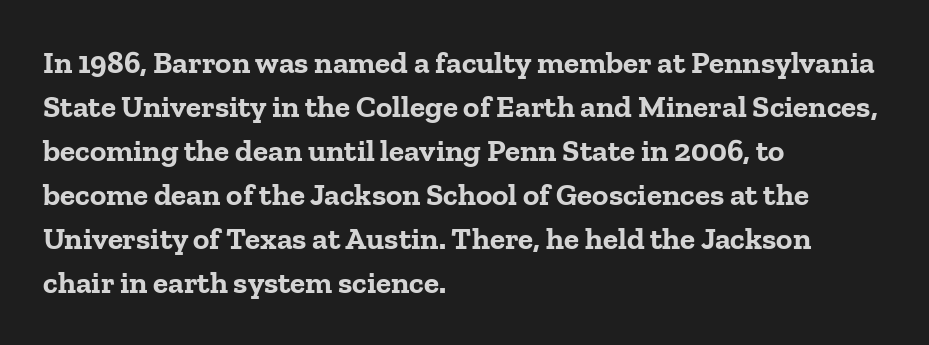
Typesetter's note: full bold, strokes at maximum text heaviness. Short and long lines alike share a common starting point at left. Think of a printed novel: that variable character pitch is what you see here. These lines were composed using upright roman letters.
